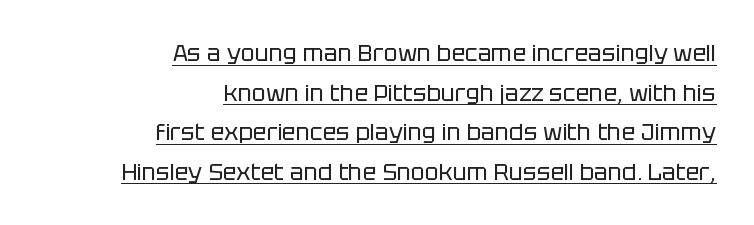
Q: Is the text bold? A: No.
Q: Is the text italic (slanted)? A: No, it is upright.
Q: Is the text underlined? A: Yes.
Q: How is the paragraph aligned? A: Right-aligned.
Q: Is the spacing between letters normal or unusually wide? A: Normal.
